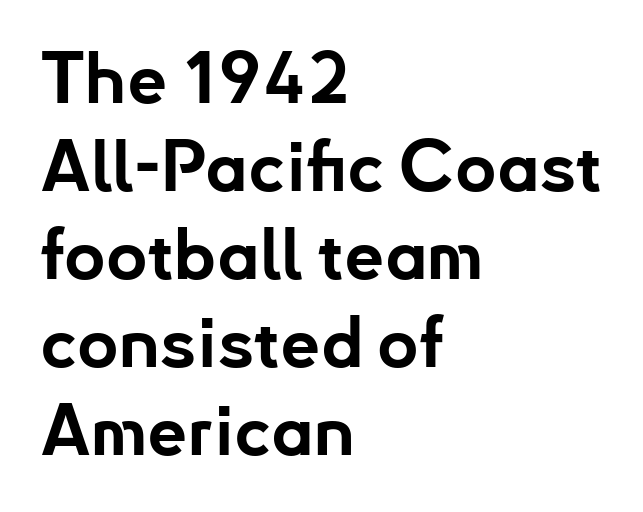
{"serif": "no", "italic": "no", "bold": "yes", "weight": "bold", "width": "normal", "stroke_contrast": "low", "x_height": "small", "monospaced": "no", "underline": "no", "align": "left", "line_spacing_ratio": 1.24, "letter_spacing": "normal", "letter_spacing_em": 0.0, "glyph_px": 71}
